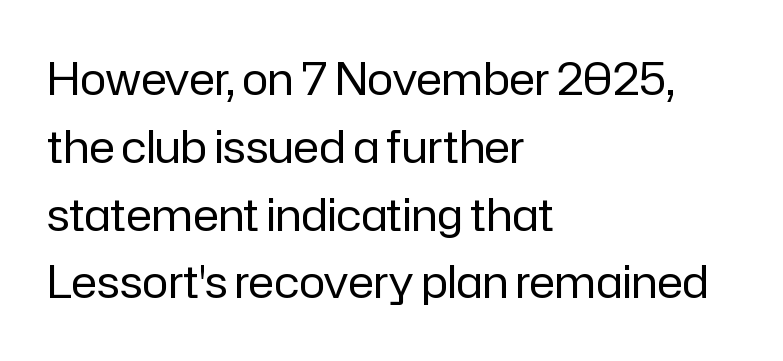
The image shows 44 px regular-weight sans-serif type, upright; set left-aligned, normal line spacing (1.54x), normal letter spacing, not underlined; low stroke contrast and a medium x-height.
